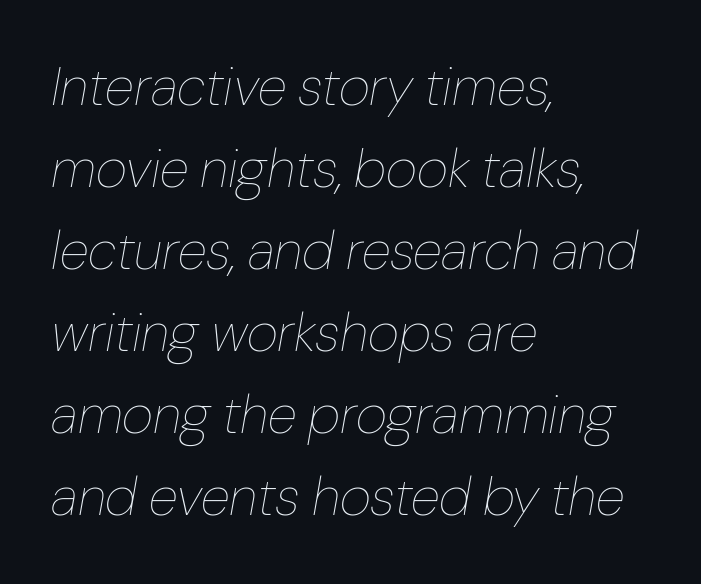
{"italic": "yes", "lean": "right", "slant_degrees": 10, "bold": "no", "weight": "thin", "width": "normal", "stroke_contrast": "low", "x_height": "medium", "monospaced": "no", "underline": "no", "align": "left", "line_spacing": "normal", "line_spacing_ratio": 1.52, "letter_spacing": "normal", "letter_spacing_em": 0.0, "glyph_px": 54}
